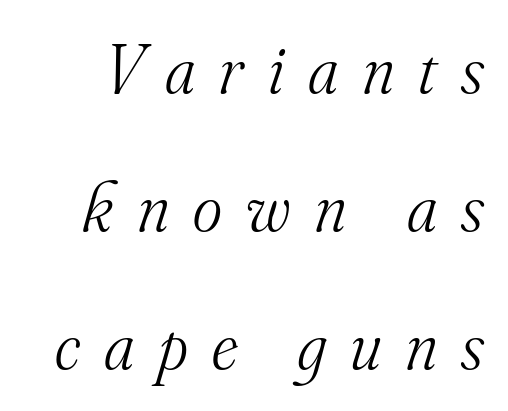
{"serif": "yes", "italic": "yes", "lean": "right", "slant_degrees": 16, "bold": "no", "weight": "light", "width": "normal", "stroke_contrast": "medium", "x_height": "small", "monospaced": "no", "underline": "no", "line_spacing": "loose", "line_spacing_ratio": 1.97, "letter_spacing": "wide", "letter_spacing_em": 0.35, "glyph_px": 70}
